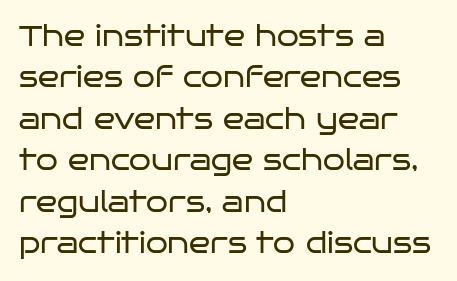
{"serif": "no", "italic": "no", "bold": "no", "weight": "regular", "width": "wide", "stroke_contrast": "low", "x_height": "large", "monospaced": "no", "underline": "no", "align": "left", "line_spacing": "normal", "line_spacing_ratio": 1.48, "letter_spacing": "normal", "letter_spacing_em": 0.0, "glyph_px": 28}
